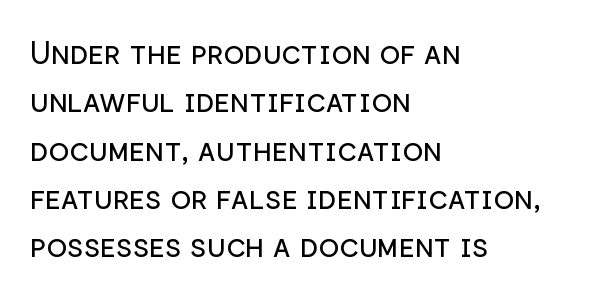
The letters advance in unequal steps, a hallmark of proportional type. Notice how the stems are strictly vertical — no italics here. Rule under the text: the space is simply empty. Quick note: interline space is typical. In CSS terms this would be text-align: left.
